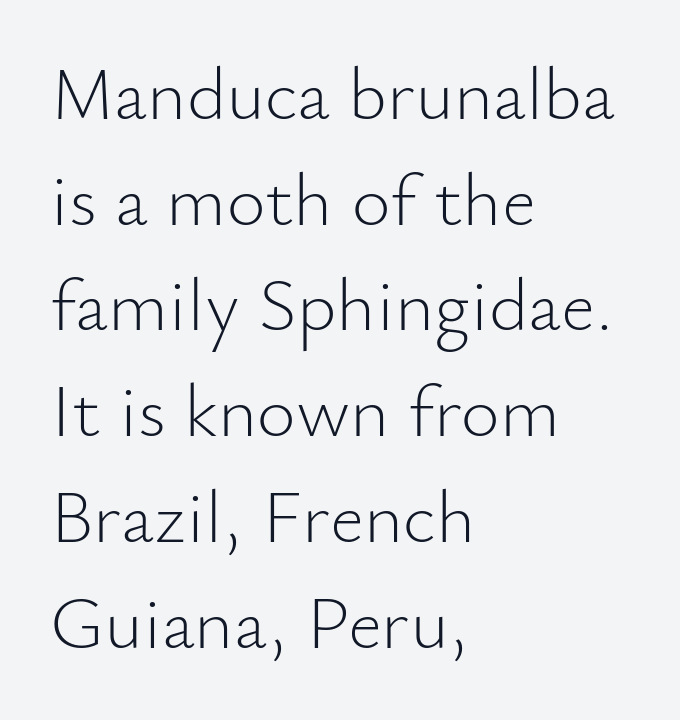
The image shows 75 px light sans-serif type, upright; set left-aligned, normal line spacing (1.41x), normal letter spacing, not underlined; low stroke contrast and a small x-height.
